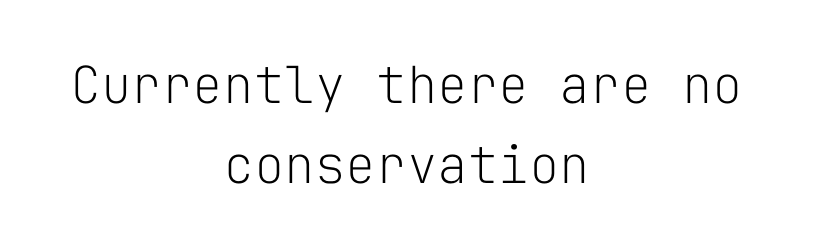
{"serif": "no", "italic": "no", "bold": "no", "weight": "light", "width": "normal", "stroke_contrast": "low", "x_height": "medium", "monospaced": "yes", "underline": "no", "align": "center", "line_spacing": "normal", "line_spacing_ratio": 1.57, "letter_spacing": "normal", "letter_spacing_em": 0.0, "glyph_px": 51}
